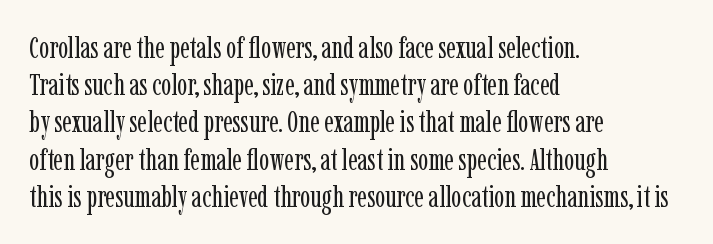
{"serif": "yes", "italic": "no", "bold": "no", "weight": "regular", "width": "condensed", "stroke_contrast": "low", "x_height": "medium", "monospaced": "no", "underline": "no", "align": "left", "line_spacing_ratio": 1.24, "letter_spacing": "normal", "letter_spacing_em": 0.0, "glyph_px": 30}
